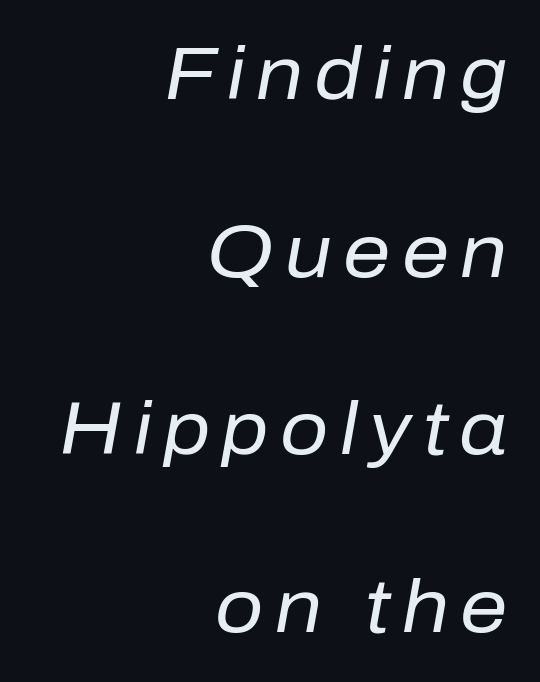
The image shows 75 px regular-weight type, italic (leaning right); set right-aligned, loose line spacing (2.37x), not underlined; low stroke contrast and a medium x-height.
